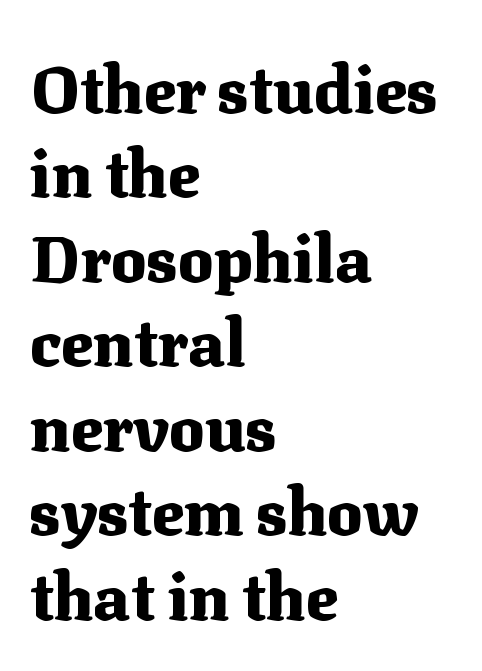
The image shows 66 px heavy serif type, upright; set left-aligned, normal line spacing (1.28x), normal letter spacing, not underlined; medium stroke contrast and a medium x-height.
